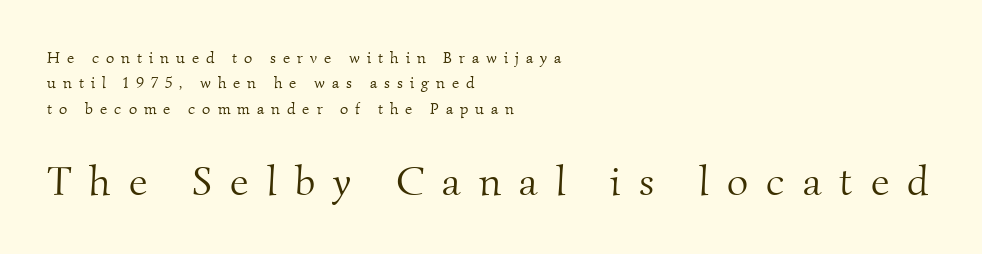
Character size in the trailing block exceeds that of the leading block. Serif or sans? Serif — the stroke terminals have little feet. Any mark beneath the type? The region is blank. The lines in this sample share a left origin and differ only in where they stop. A typesetter would call this proportional, since set widths differ per character.
